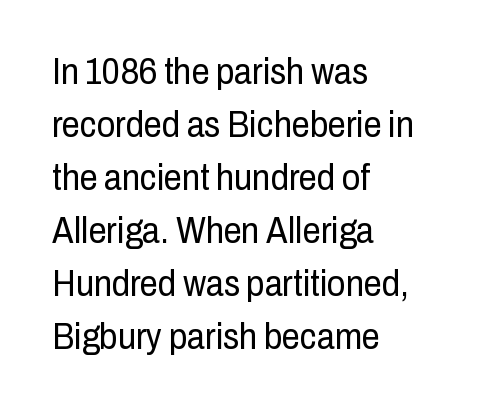
{"serif": "no", "italic": "no", "bold": "no", "weight": "regular", "width": "condensed", "stroke_contrast": "low", "x_height": "medium", "monospaced": "no", "underline": "no", "align": "left", "line_spacing": "normal", "line_spacing_ratio": 1.47, "letter_spacing": "normal", "letter_spacing_em": 0.0, "glyph_px": 36}
